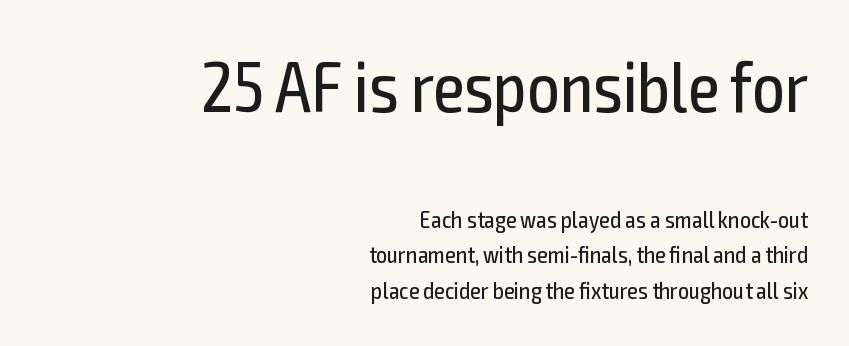
Q: Is the text bold? A: No.
Q: Is the text italic (slanted)? A: No, it is upright.
Q: Is the typeface a serif or a sans-serif typeface? A: Sans-serif.
Q: Is the text underlined? A: No.
Q: How is the paragraph aligned? A: Right-aligned.
Q: Is the spacing between letters normal or unusually wide? A: Normal.
Q: Is the spacing between lines tight, normal or loose? A: Normal.
Q: Which block of text is set in a larger size, the first (top) or the second (bottom)? A: The first (top) one.
Q: Width (condensed, normal, or wide)? A: Condensed.
Q: x-height? A: Medium.
Q: Monospaced? A: No.
